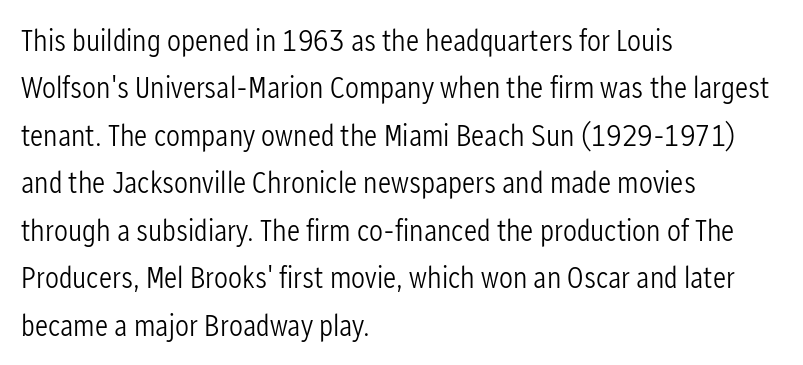
The image shows 31 px light, condensed sans-serif type, upright; set left-aligned, normal line spacing (1.53x), normal letter spacing, not underlined; low stroke contrast and a medium x-height.
